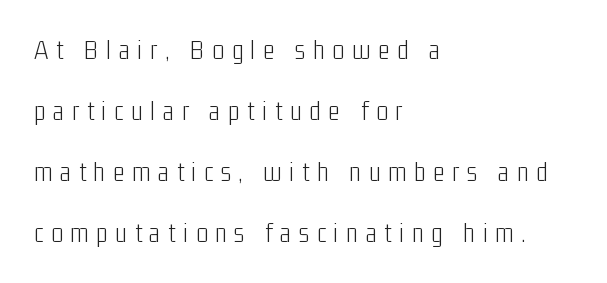
The image shows 28 px light, condensed sans-serif type, upright; set left-aligned, loose line spacing (2.18x), unusually wide letter spacing (+0.27 em), not underlined; low stroke contrast and a medium x-height.
